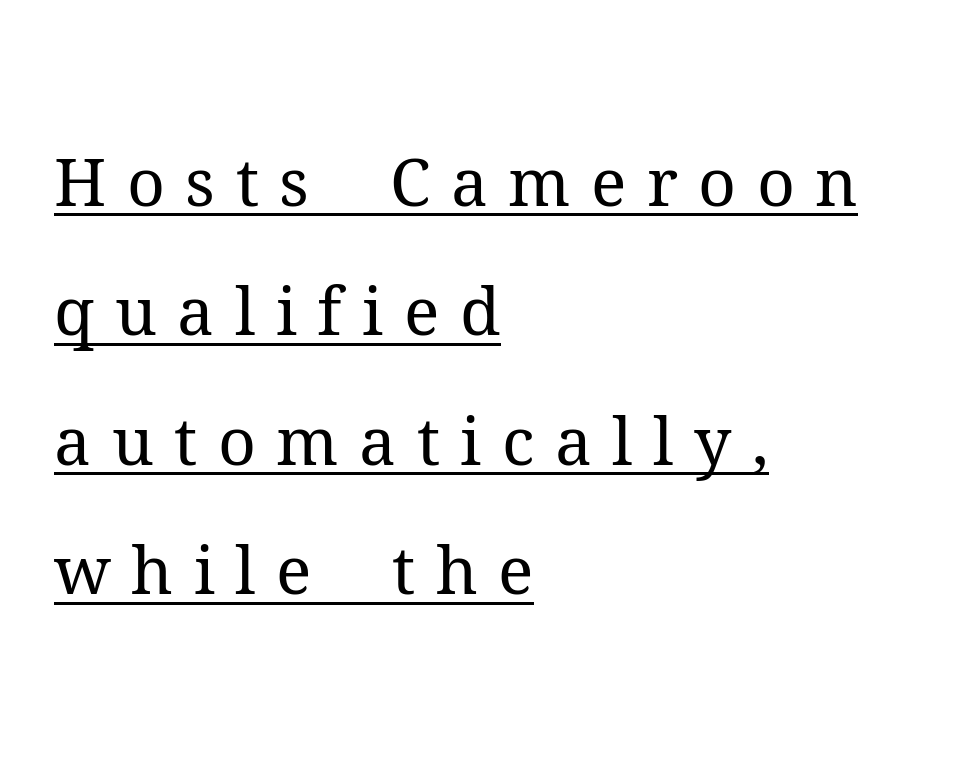
{"serif": "yes", "italic": "no", "bold": "no", "weight": "regular", "width": "normal", "stroke_contrast": "medium", "x_height": "medium", "monospaced": "no", "underline": "yes", "align": "left", "line_spacing": "loose", "line_spacing_ratio": 1.96, "letter_spacing": "wide", "letter_spacing_em": 0.31, "glyph_px": 66}
